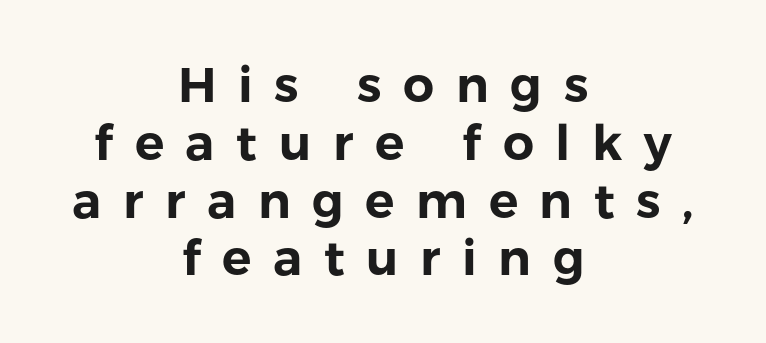
The image shows 49 px sans-serif type, upright; set centered, line spacing 1.18x, unusually wide letter spacing (+0.44 em), not underlined; low stroke contrast and a medium x-height.
